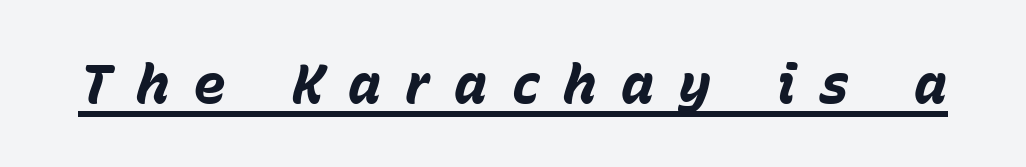
Q: Is the text bold? A: Yes.
Q: Is the text italic (slanted)? A: Yes, it leans right by about 15 degrees.
Q: Is the text underlined? A: Yes.
Q: Is the spacing between letters normal or unusually wide? A: Unusually wide.
Q: Width (condensed, normal, or wide)? A: Normal.
Q: Stroke contrast? A: Low.
Q: x-height? A: Medium.
Q: Monospaced? A: No.
